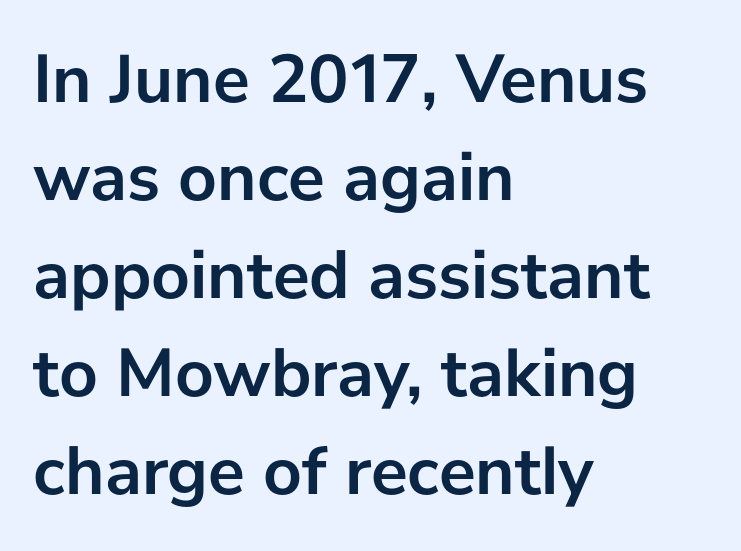
Q: Is the text bold? A: Yes.
Q: Is the text italic (slanted)? A: No, it is upright.
Q: Is the typeface a serif or a sans-serif typeface? A: Sans-serif.
Q: Is the text underlined? A: No.
Q: How is the paragraph aligned? A: Left-aligned.
Q: Is the spacing between letters normal or unusually wide? A: Normal.
Q: Is the spacing between lines tight, normal or loose? A: Normal.
Q: Width (condensed, normal, or wide)? A: Normal.
Q: Stroke contrast? A: Low.
Q: x-height? A: Medium.
Q: Monospaced? A: No.
